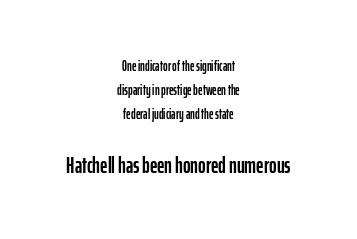
Q: Is the text italic (slanted)? A: No, it is upright.
Q: Is the text underlined? A: No.
Q: How is the paragraph aligned? A: Centered.
Q: Is the spacing between letters normal or unusually wide? A: Normal.
Q: Which block of text is set in a larger size, the first (top) or the second (bottom)? A: The second (bottom) one.
